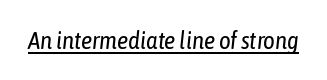
Q: Is the text bold? A: No.
Q: Is the text italic (slanted)? A: Yes, it leans right by about 6 degrees.
Q: Is the text underlined? A: Yes.
Q: Is the spacing between letters normal or unusually wide? A: Normal.
